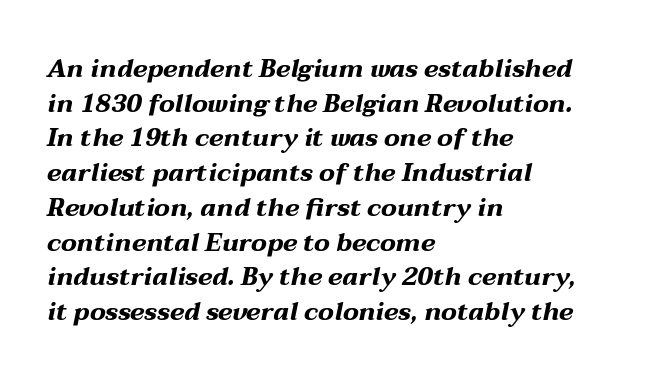
{"italic": "yes", "lean": "right", "slant_degrees": 12, "bold": "yes", "underline": "no", "align": "left", "line_spacing": "normal", "line_spacing_ratio": 1.39, "letter_spacing": "normal", "letter_spacing_em": 0.0, "glyph_px": 25}
